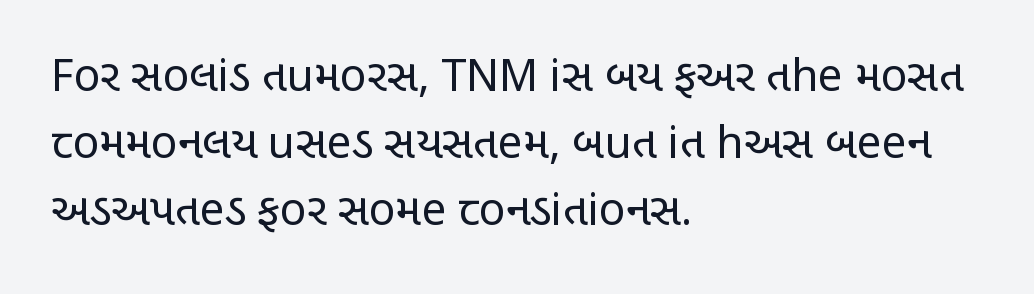
The passage shown has conventional tracking throughout. Ordinary non-slanted type is in use. The passage shown is typeset with a sans-serif family. If you drew a ruler down the left edge, every line would touch it. Clear beneath every line of the passage.
